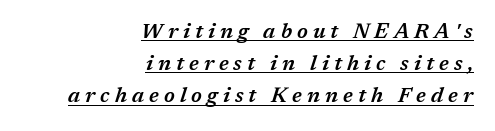
{"italic": "yes", "lean": "right", "slant_degrees": 17, "bold": "semi", "underline": "yes", "align": "right", "line_spacing": "normal", "line_spacing_ratio": 1.53, "letter_spacing": "wide", "letter_spacing_em": 0.24, "glyph_px": 21}
